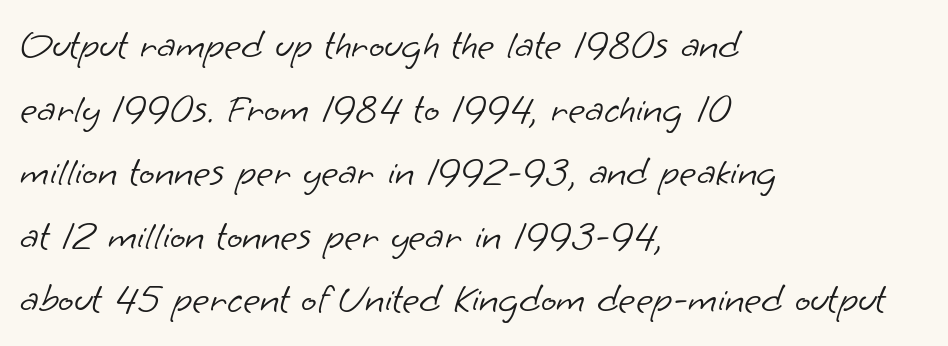
{"serif": "no", "bold": "no", "weight": "light", "width": "normal", "stroke_contrast": "low", "x_height": "small", "monospaced": "no", "underline": "no", "align": "left", "line_spacing": "normal", "line_spacing_ratio": 1.55, "letter_spacing": "normal", "letter_spacing_em": 0.0, "glyph_px": 41}
